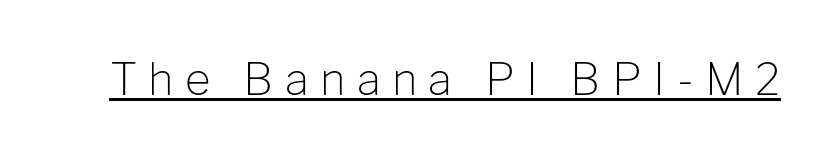
Q: Is the text bold? A: No.
Q: Is the text italic (slanted)? A: No, it is upright.
Q: Is the typeface a serif or a sans-serif typeface? A: Sans-serif.
Q: Is the text underlined? A: Yes.
Q: Is the spacing between letters normal or unusually wide? A: Unusually wide.
Q: Width (condensed, normal, or wide)? A: Normal.
Q: Stroke contrast? A: Low.
Q: x-height? A: Medium.
Q: Monospaced? A: No.
